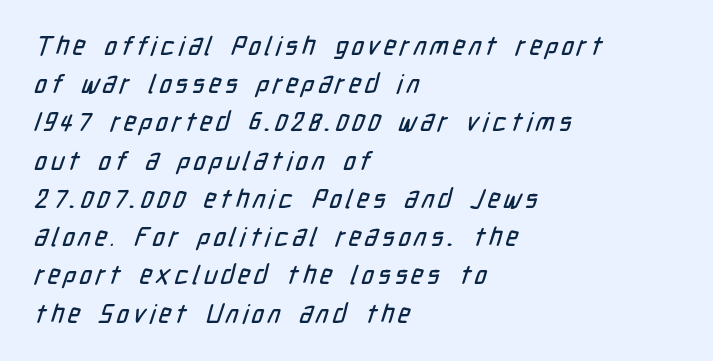
The image shows 26 px text type; set left-aligned, normal line spacing (1.47x), not underlined.
